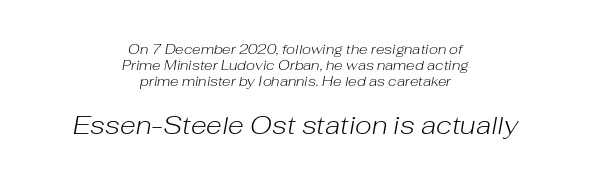
Q: Is the text bold? A: No.
Q: Is the text italic (slanted)? A: Yes, it leans right by about 10 degrees.
Q: Is the text underlined? A: No.
Q: How is the paragraph aligned? A: Centered.
Q: Is the spacing between letters normal or unusually wide? A: Normal.
Q: Is the spacing between lines tight, normal or loose? A: Tight.
Q: Which block of text is set in a larger size, the first (top) or the second (bottom)? A: The second (bottom) one.
